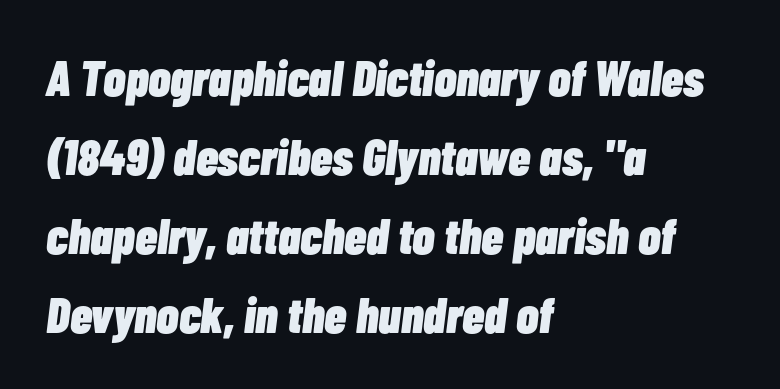
The passage shown is emphatically bold. Characters follow at the spacing the type designer built in. Interline gaps are of average width in this sample. The string is rendered with underlining switched off.
